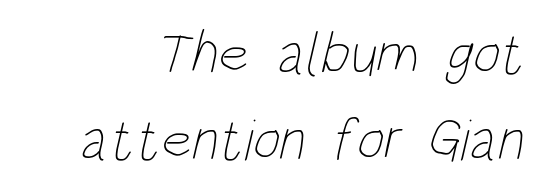
Q: Is the text bold? A: No.
Q: Is the text underlined? A: No.
Q: Is the spacing between letters normal or unusually wide? A: Normal.
Q: Is the spacing between lines tight, normal or loose? A: Normal.
Q: Width (condensed, normal, or wide)? A: Condensed.
Q: Stroke contrast? A: Low.
Q: x-height? A: Large.
Q: Monospaced? A: No.
